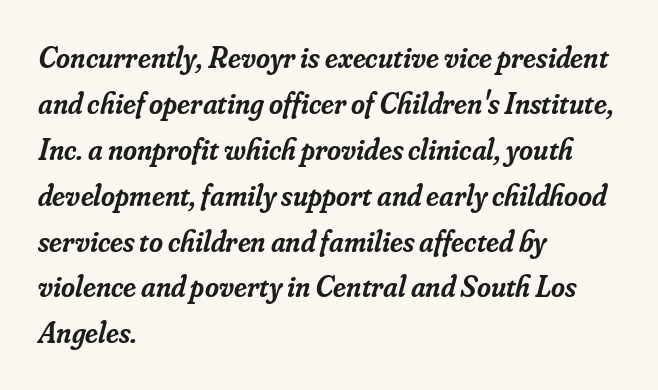
Q: Is the text bold? A: Semi-bold.
Q: Is the text italic (slanted)? A: Yes, it leans right by about 16 degrees.
Q: Is the typeface a serif or a sans-serif typeface? A: Serif.
Q: Is the text underlined? A: No.
Q: How is the paragraph aligned? A: Left-aligned.
Q: Is the spacing between letters normal or unusually wide? A: Normal.
Q: Is the spacing between lines tight, normal or loose? A: Normal.
Q: Width (condensed, normal, or wide)? A: Normal.
Q: Stroke contrast? A: Low.
Q: x-height? A: Small.
Q: Monospaced? A: No.
